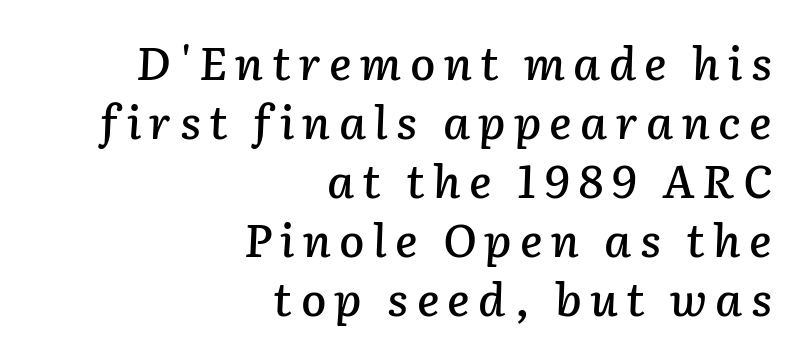
Notice how descenders clear the ascenders below comfortably — that's standard leading. A typesetter would call this proportional, since set widths differ per character. In terms of posture, this sample is oblique. Words float on clear page, feet unadorned. In CSS terms this would be text-align: right.
